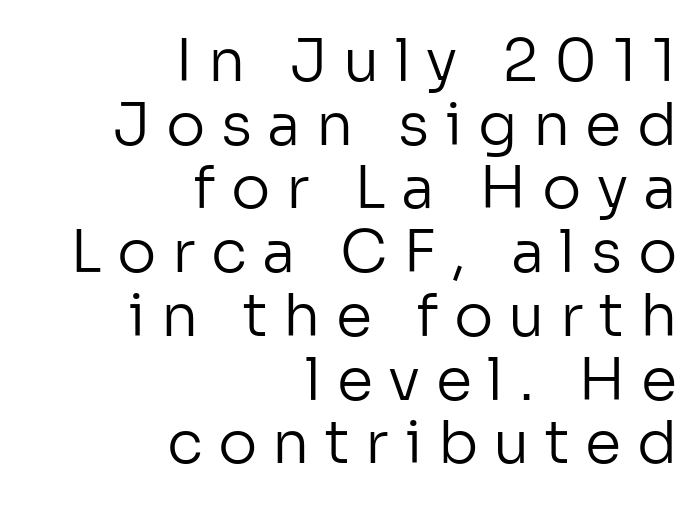
Q: Is the text bold? A: No.
Q: Is the text italic (slanted)? A: No, it is upright.
Q: Is the typeface a serif or a sans-serif typeface? A: Sans-serif.
Q: Is the text underlined? A: No.
Q: How is the paragraph aligned? A: Right-aligned.
Q: Is the spacing between letters normal or unusually wide? A: Unusually wide.
Q: Is the spacing between lines tight, normal or loose? A: Tight.
Q: Width (condensed, normal, or wide)? A: Normal.
Q: Stroke contrast? A: Low.
Q: x-height? A: Medium.
Q: Monospaced? A: No.
